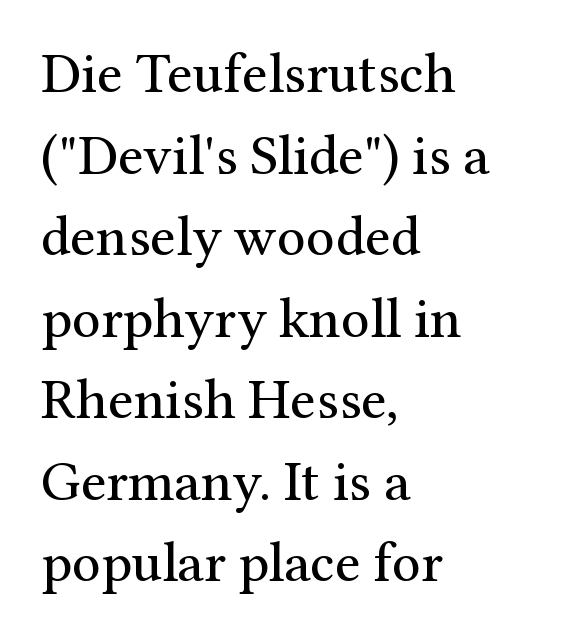
Q: Is the text bold? A: No.
Q: Is the text italic (slanted)? A: No, it is upright.
Q: Is the typeface a serif or a sans-serif typeface? A: Serif.
Q: Is the text underlined? A: No.
Q: How is the paragraph aligned? A: Left-aligned.
Q: Is the spacing between letters normal or unusually wide? A: Normal.
Q: Is the spacing between lines tight, normal or loose? A: Normal.
Q: Width (condensed, normal, or wide)? A: Normal.
Q: Stroke contrast? A: Medium.
Q: x-height? A: Medium.
Q: Monospaced? A: No.
